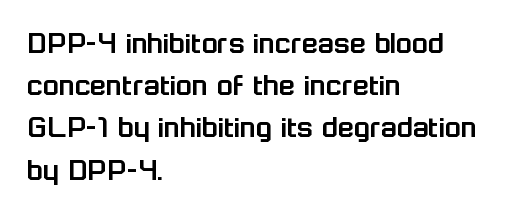
Q: Is the text italic (slanted)? A: No, it is upright.
Q: Is the typeface a serif or a sans-serif typeface? A: Sans-serif.
Q: Is the text underlined? A: No.
Q: How is the paragraph aligned? A: Left-aligned.
Q: Is the spacing between letters normal or unusually wide? A: Normal.
Q: Is the spacing between lines tight, normal or loose? A: Normal.
Q: Width (condensed, normal, or wide)? A: Normal.
Q: Stroke contrast? A: Low.
Q: x-height? A: Medium.
Q: Monospaced? A: No.
